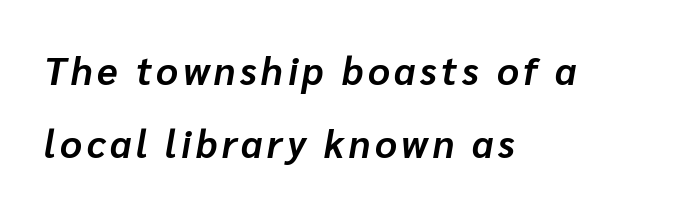
The passage shown is typed in a proportional face where columns would drift. The baseline area is clear. Every row of glyphs begins at an identical x-position on the left. Leading is clearly above the norm, producing a sparse column. The strokes are fattened all the way to bold. Looking at the ascenders, they clearly lean.
